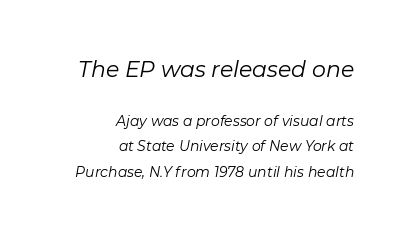
{"italic": "yes", "lean": "right", "slant_degrees": 11, "bold": "no", "underline": "no", "align": "right", "line_spacing_ratio": 1.8, "letter_spacing": "normal", "letter_spacing_em": 0.0, "larger_block": "first", "size_ratio": 1.57, "glyph_px": 22}
